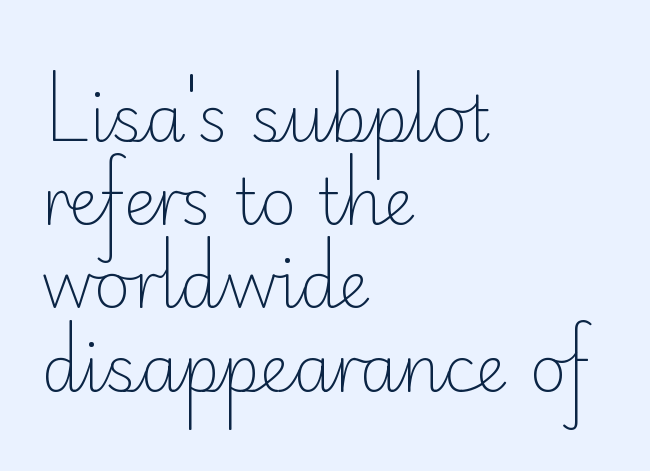
Compared with a centered layout, this one pins lines to the left instead. Vertical spacing — default. The text was rendered using a sans face with plain stroke endings. The letters stand upright; this is a roman face. Bold? No — there's no thickening of the strokes. Here the designer chose a conventional face with non-uniform glyph widths.
